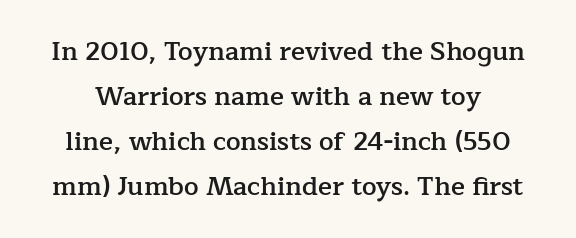
Q: Is the text bold? A: Semi-bold.
Q: Is the text italic (slanted)? A: No, it is upright.
Q: Is the text underlined? A: No.
Q: Is the spacing between letters normal or unusually wide? A: Normal.
